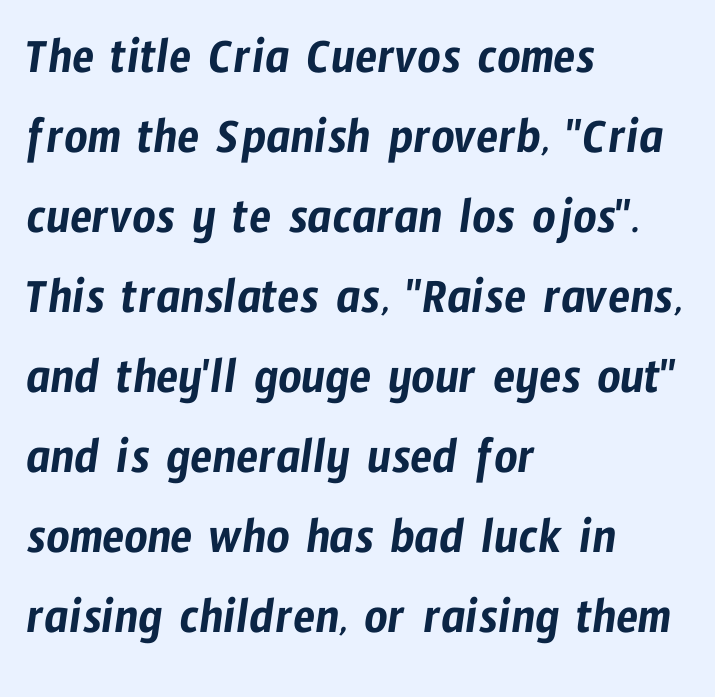
Is the letter spacing exaggerated? No — it looks like the ordinary default. Reading down the column, the eye jumps a familiar distance to each next line. Spacing verdict: proportional, widths tailored to each character. The baseline area is clear. All the whitespace from short lines collects on the right. The glyphs in this specimen are sans serif.
